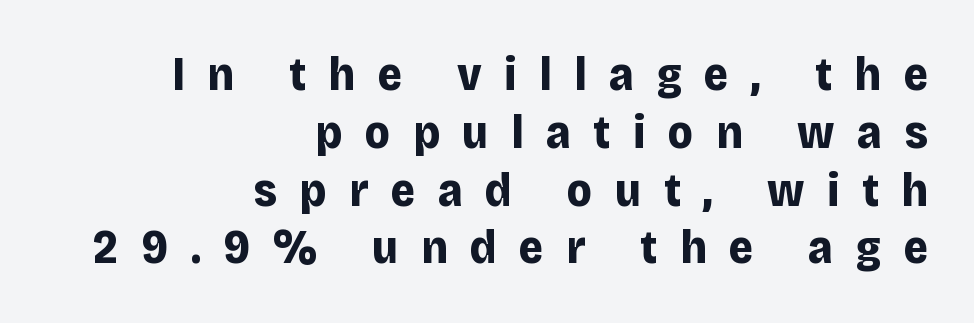
Q: Is the text bold? A: Yes.
Q: Is the text italic (slanted)? A: No, it is upright.
Q: Is the typeface a serif or a sans-serif typeface? A: Sans-serif.
Q: Is the text underlined? A: No.
Q: How is the paragraph aligned? A: Right-aligned.
Q: Is the spacing between letters normal or unusually wide? A: Unusually wide.
Q: Width (condensed, normal, or wide)? A: Normal.
Q: Stroke contrast? A: Low.
Q: x-height? A: Large.
Q: Monospaced? A: No.
